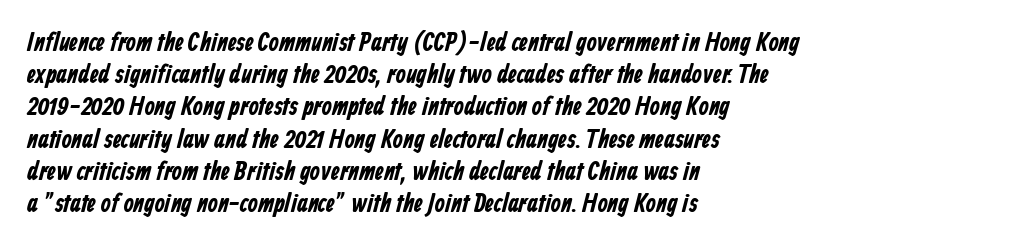
{"bold": "yes", "underline": "no", "align": "left", "line_spacing_ratio": 1.24, "letter_spacing": "normal", "letter_spacing_em": 0.0, "glyph_px": 26}
